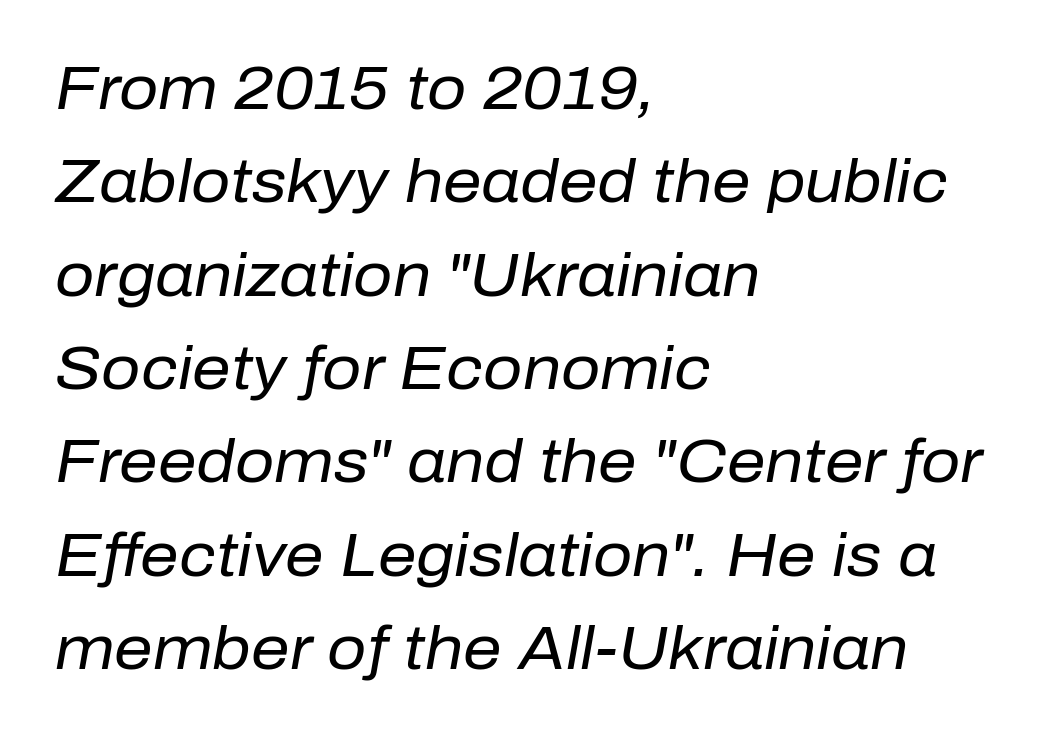
Q: Is the text bold? A: No.
Q: Is the text italic (slanted)? A: Yes, it leans right by about 10 degrees.
Q: Is the text underlined? A: No.
Q: How is the paragraph aligned? A: Left-aligned.
Q: Is the spacing between letters normal or unusually wide? A: Normal.
Q: Is the spacing between lines tight, normal or loose? A: Normal.
Q: Width (condensed, normal, or wide)? A: Normal.
Q: Stroke contrast? A: Low.
Q: x-height? A: Medium.
Q: Monospaced? A: No.
